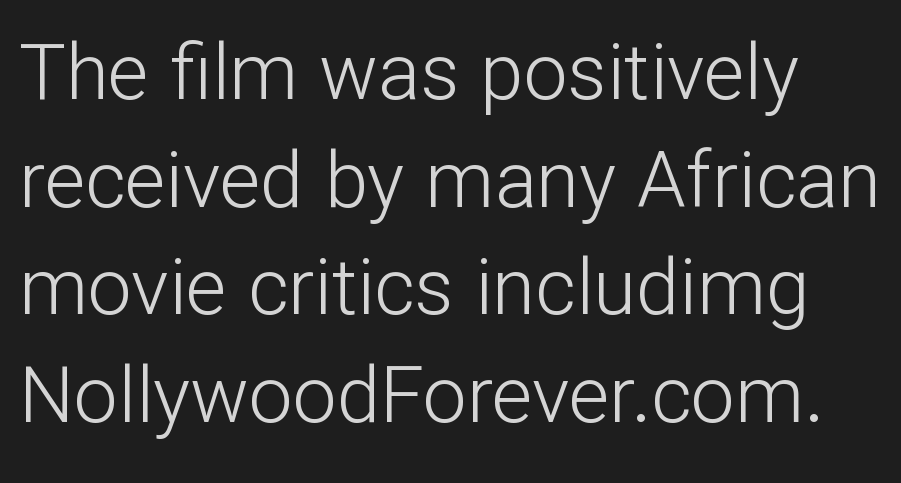
{"serif": "no", "italic": "no", "bold": "no", "weight": "light", "width": "normal", "stroke_contrast": "low", "x_height": "medium", "monospaced": "no", "underline": "no", "line_spacing": "normal", "line_spacing_ratio": 1.38, "letter_spacing": "normal", "letter_spacing_em": 0.0, "glyph_px": 78}
